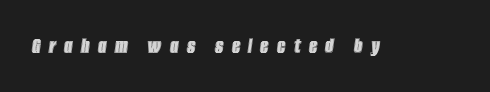
Q: Is the text italic (slanted)? A: Yes, it leans right by about 8 degrees.
Q: Is the text underlined? A: No.
Q: Is the spacing between letters normal or unusually wide? A: Unusually wide.
